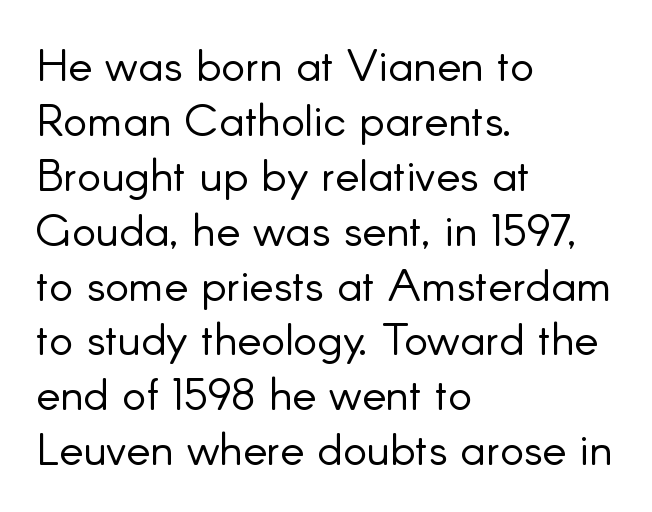
Q: Is the text bold? A: No.
Q: Is the text italic (slanted)? A: No, it is upright.
Q: Is the typeface a serif or a sans-serif typeface? A: Sans-serif.
Q: Is the text underlined? A: No.
Q: How is the paragraph aligned? A: Left-aligned.
Q: Is the spacing between letters normal or unusually wide? A: Normal.
Q: Width (condensed, normal, or wide)? A: Normal.
Q: Stroke contrast? A: Low.
Q: x-height? A: Small.
Q: Monospaced? A: No.
